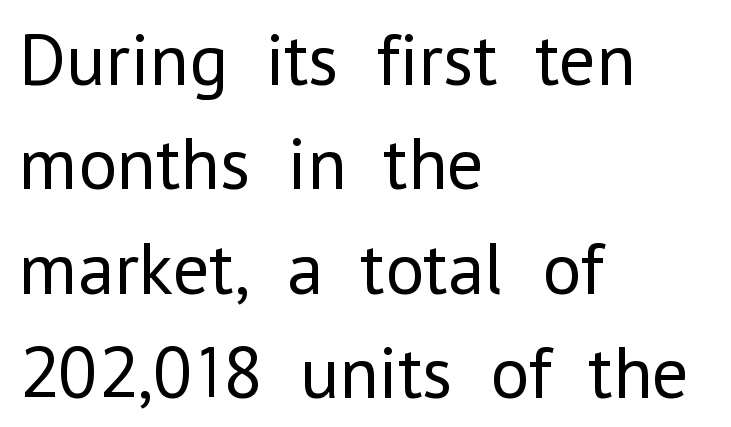
{"serif": "no", "italic": "no", "bold": "no", "weight": "regular", "width": "normal", "stroke_contrast": "low", "x_height": "medium", "monospaced": "no", "underline": "no", "align": "left", "line_spacing": "normal", "line_spacing_ratio": 1.41, "letter_spacing": "normal", "letter_spacing_em": 0.0, "glyph_px": 74}
